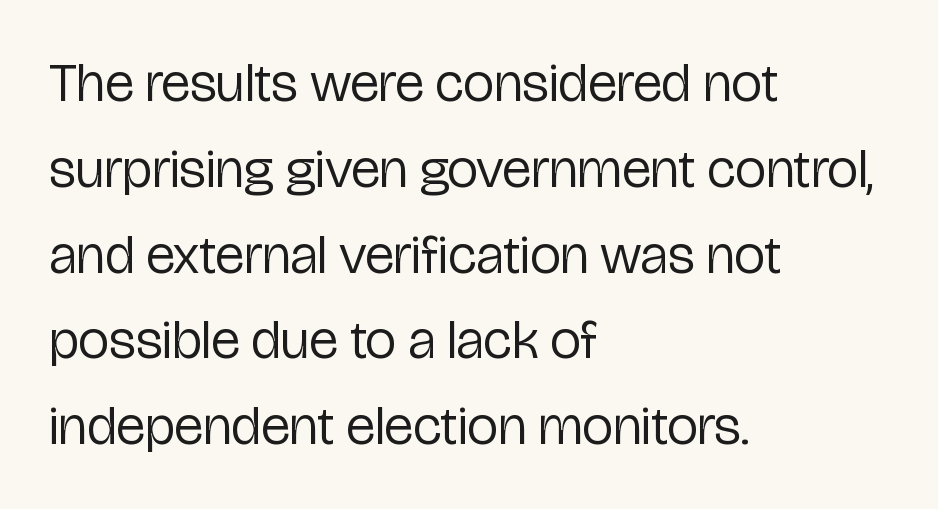
The image shows 55 px regular-weight, condensed sans-serif type, upright; set left-aligned, normal line spacing (1.56x), normal letter spacing, not underlined; low stroke contrast and a medium x-height.
